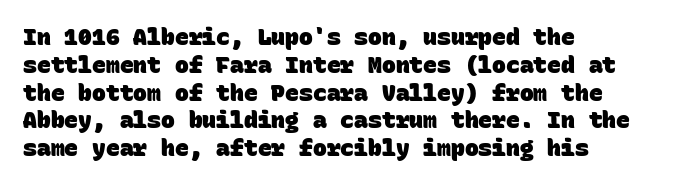
Q: Is the text bold? A: Yes.
Q: Is the text underlined? A: No.
Q: How is the paragraph aligned? A: Left-aligned.
Q: Is the spacing between letters normal or unusually wide? A: Normal.
